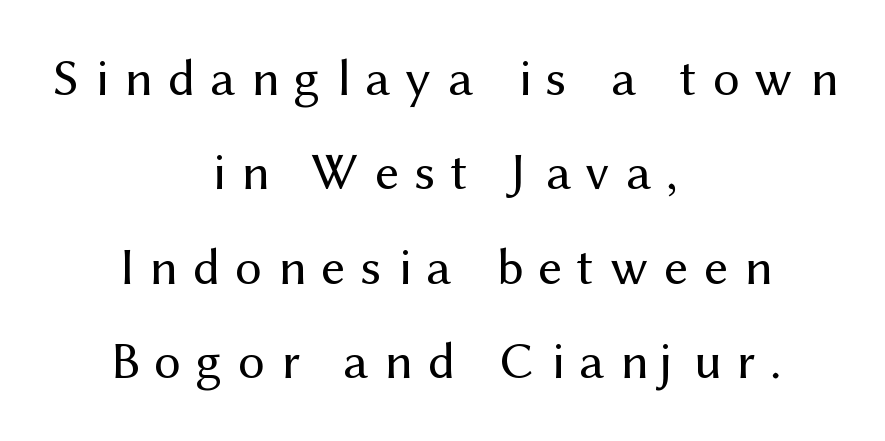
Q: Is the text bold? A: No.
Q: Is the text italic (slanted)? A: No, it is upright.
Q: Is the typeface a serif or a sans-serif typeface? A: Sans-serif.
Q: Is the text underlined? A: No.
Q: How is the paragraph aligned? A: Centered.
Q: Is the spacing between letters normal or unusually wide? A: Unusually wide.
Q: Width (condensed, normal, or wide)? A: Normal.
Q: Stroke contrast? A: Medium.
Q: x-height? A: Medium.
Q: Monospaced? A: No.
